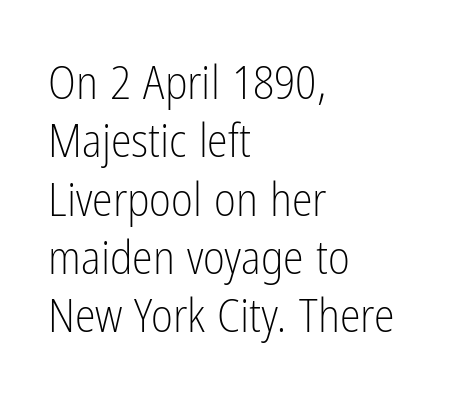
{"serif": "no", "italic": "no", "bold": "no", "weight": "light", "width": "condensed", "stroke_contrast": "low", "x_height": "medium", "monospaced": "no", "underline": "no", "align": "left", "line_spacing_ratio": 1.24, "letter_spacing": "normal", "letter_spacing_em": 0.0, "glyph_px": 47}
